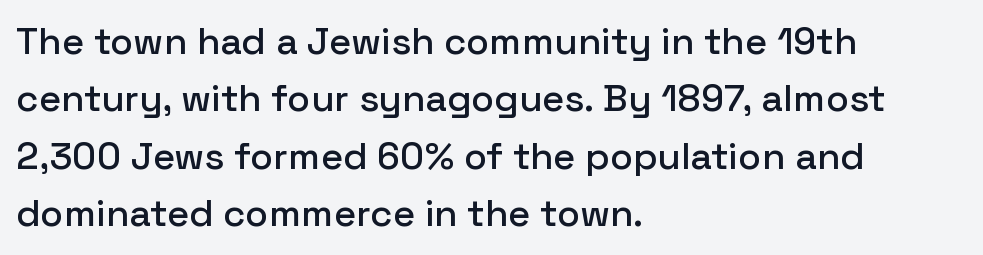
{"serif": "no", "italic": "no", "width": "normal", "stroke_contrast": "low", "x_height": "medium", "monospaced": "no", "underline": "no", "align": "left", "line_spacing": "normal", "line_spacing_ratio": 1.51, "letter_spacing": "normal", "letter_spacing_em": 0.0, "glyph_px": 38}
